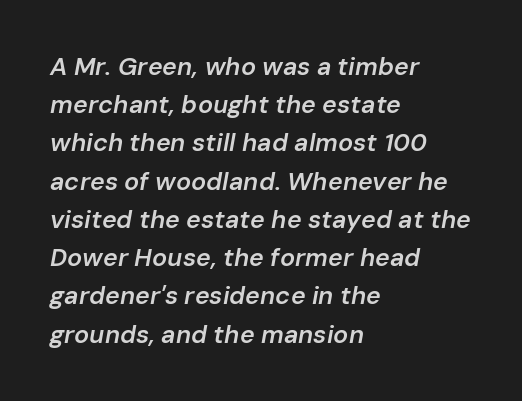
The image shows 25 px text type, italic (leaning right); set left-aligned, normal line spacing (1.53x), normal letter spacing, not underlined.
